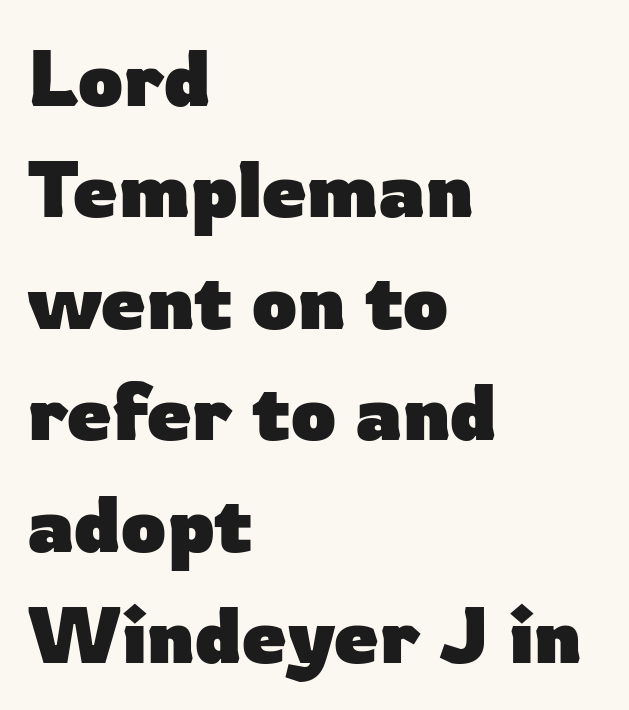
The image shows 79 px heavy sans-serif type, upright; set left-aligned, normal line spacing (1.41x), normal letter spacing, not underlined; low stroke contrast and a medium x-height.
